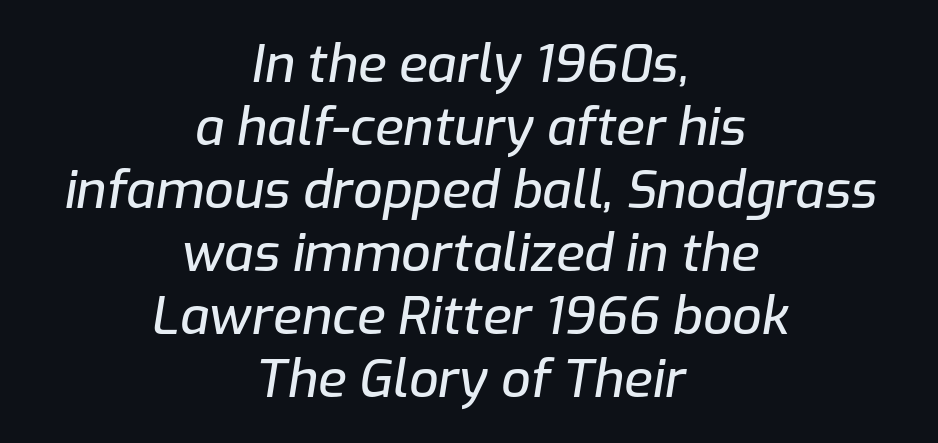
The image shows 52 px text type, italic (leaning right); set centered, line spacing 1.21x, normal letter spacing, not underlined; low stroke contrast and a medium x-height.
